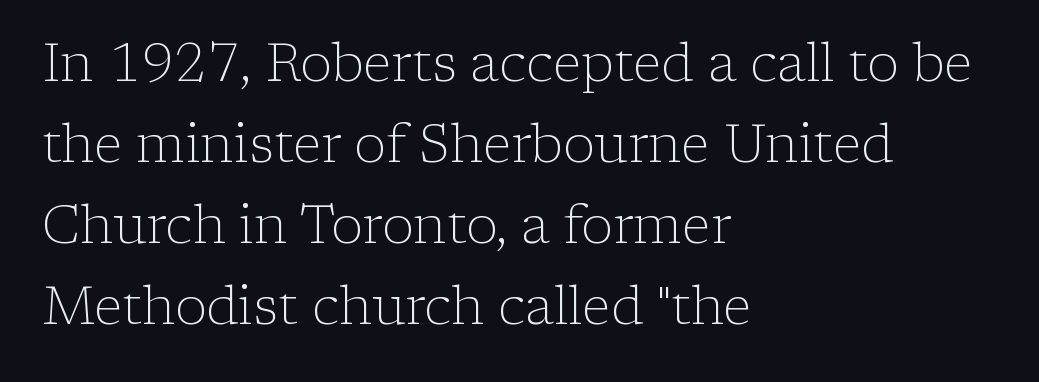
The image shows 53 px light serif type, upright; set left-aligned, normal line spacing (1.53x), normal letter spacing, not underlined; low stroke contrast and a medium x-height.
